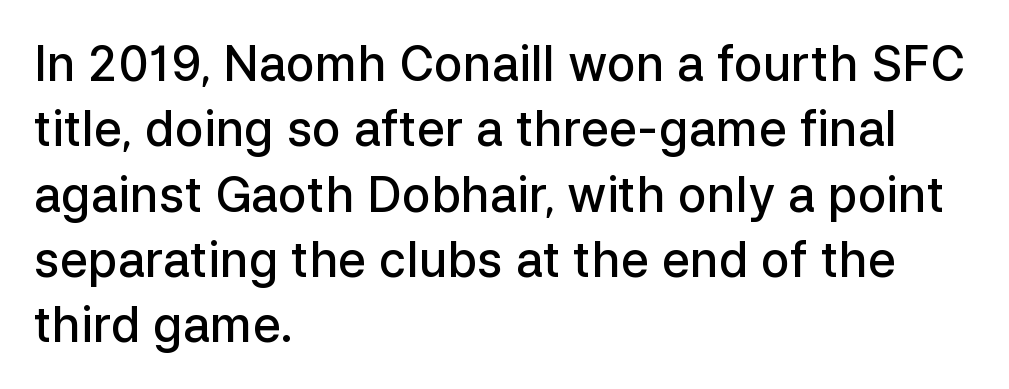
Q: Is the text bold? A: Semi-bold.
Q: Is the text italic (slanted)? A: No, it is upright.
Q: Is the typeface a serif or a sans-serif typeface? A: Sans-serif.
Q: Is the text underlined? A: No.
Q: How is the paragraph aligned? A: Left-aligned.
Q: Is the spacing between letters normal or unusually wide? A: Normal.
Q: Is the spacing between lines tight, normal or loose? A: Normal.
Q: Width (condensed, normal, or wide)? A: Normal.
Q: Stroke contrast? A: Low.
Q: x-height? A: Medium.
Q: Monospaced? A: No.
